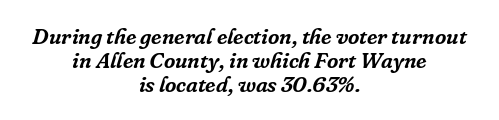
{"italic": "yes", "lean": "right", "slant_degrees": 16, "underline": "no", "align": "center", "line_spacing": "tight", "line_spacing_ratio": 1.09, "letter_spacing": "normal", "letter_spacing_em": 0.0, "glyph_px": 22}
